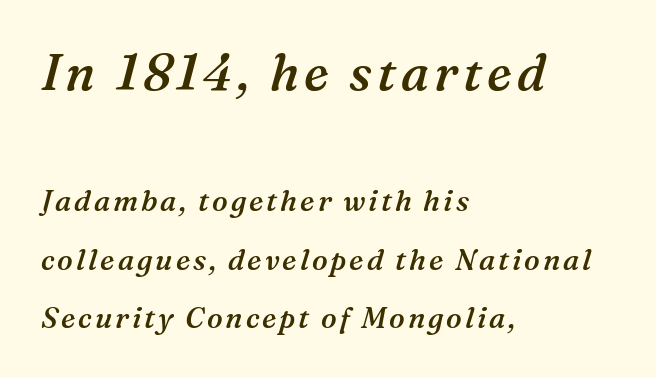
{"serif": "yes", "italic": "yes", "lean": "right", "slant_degrees": 16, "bold": "semi", "weight": "semibold", "width": "normal", "stroke_contrast": "medium", "x_height": "medium", "monospaced": "no", "underline": "no", "align": "left", "line_spacing": "loose", "line_spacing_ratio": 2.02, "larger_block": "first", "size_ratio": 1.72, "glyph_px": 50}
